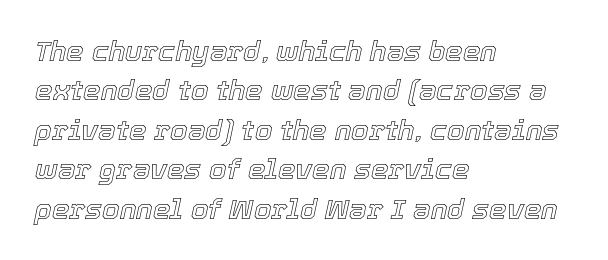
The image shows 28 px text type, italic (leaning right); set left-aligned, normal line spacing (1.41x), normal letter spacing, not underlined; a medium x-height.
